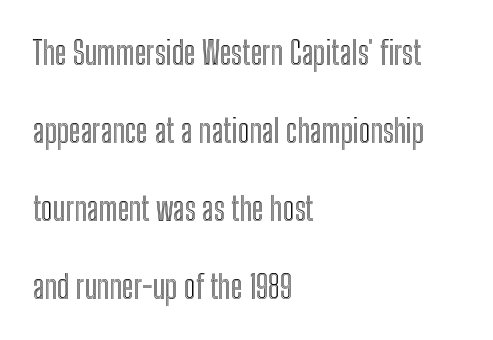
The image shows 32 px condensed type, upright; set left-aligned, loose line spacing (2.44x), normal letter spacing, not underlined; a medium x-height.
